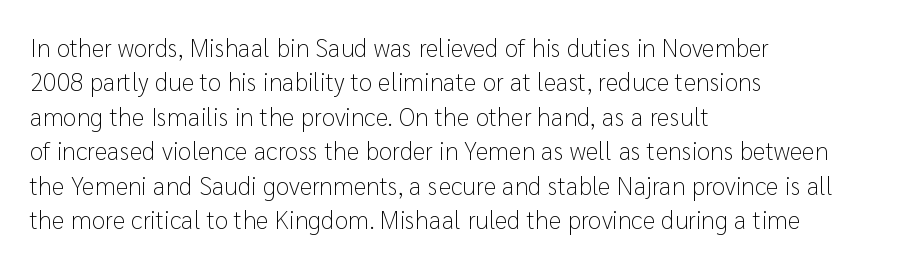
Spacing between characters is what you'd get straight out of the box. The passage shown is not underscored anywhere. The lines in this sample share a left origin and differ only in where they stop. The lines sit at an ordinary, default distance from one another. Is the type heavy? It reads as light-to-regular instead.
